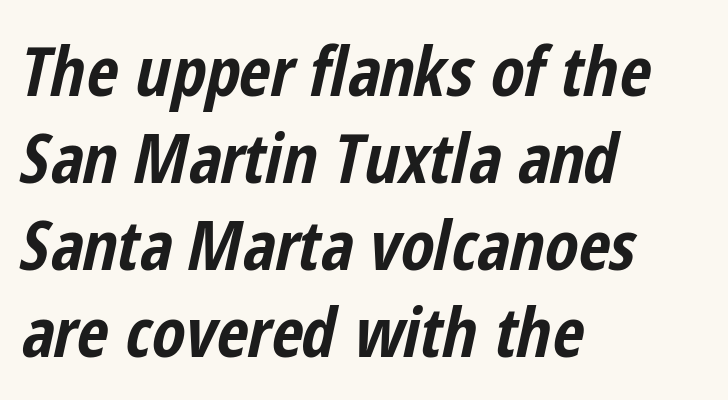
{"italic": "yes", "lean": "right", "slant_degrees": 12, "bold": "yes", "weight": "bold", "width": "condensed", "stroke_contrast": "low", "x_height": "medium", "monospaced": "no", "underline": "no", "align": "left", "line_spacing": "normal", "line_spacing_ratio": 1.26, "letter_spacing": "normal", "letter_spacing_em": 0.0, "glyph_px": 69}
